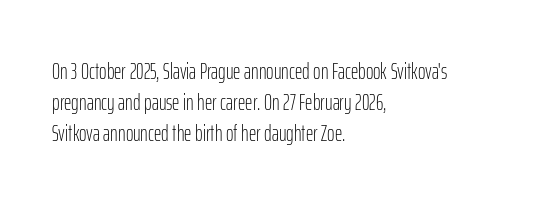
{"italic": "no", "bold": "no", "underline": "no", "align": "left", "line_spacing": "normal", "line_spacing_ratio": 1.34, "letter_spacing": "normal", "letter_spacing_em": 0.0, "glyph_px": 23}
